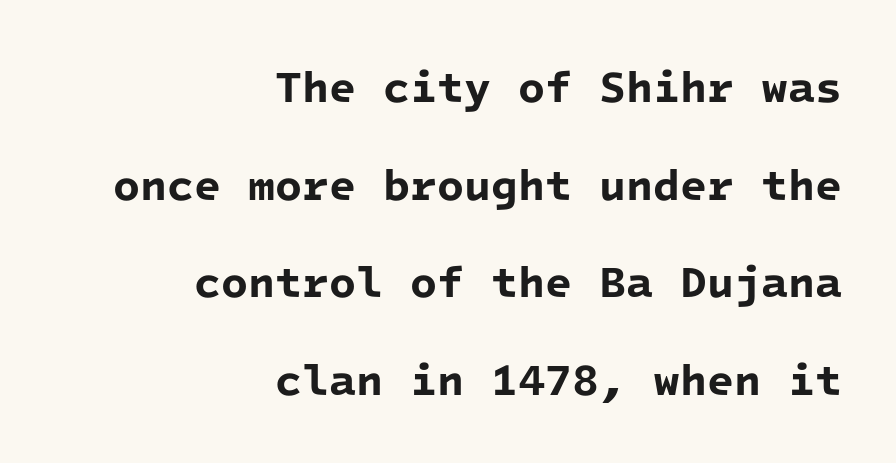
How would I describe the line gaps? Wide and relaxed. Letterform terminals end flat and unadorned throughout the passage. What weight is shown? A full bold with thick strokes. Look at the tracking — it's just the regular setting, nothing added. Is this a fixed-width face? Yes — each glyph sits in an identical cell.
